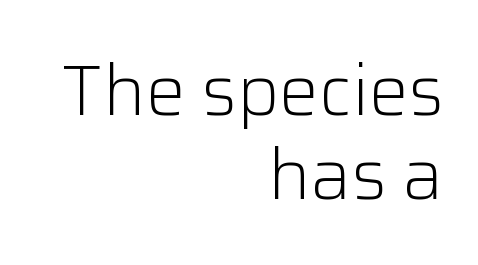
Q: Is the text bold? A: No.
Q: Is the text italic (slanted)? A: No, it is upright.
Q: Is the typeface a serif or a sans-serif typeface? A: Sans-serif.
Q: Is the text underlined? A: No.
Q: How is the paragraph aligned? A: Right-aligned.
Q: Is the spacing between letters normal or unusually wide? A: Normal.
Q: Width (condensed, normal, or wide)? A: Normal.
Q: Stroke contrast? A: Low.
Q: x-height? A: Medium.
Q: Monospaced? A: No.
